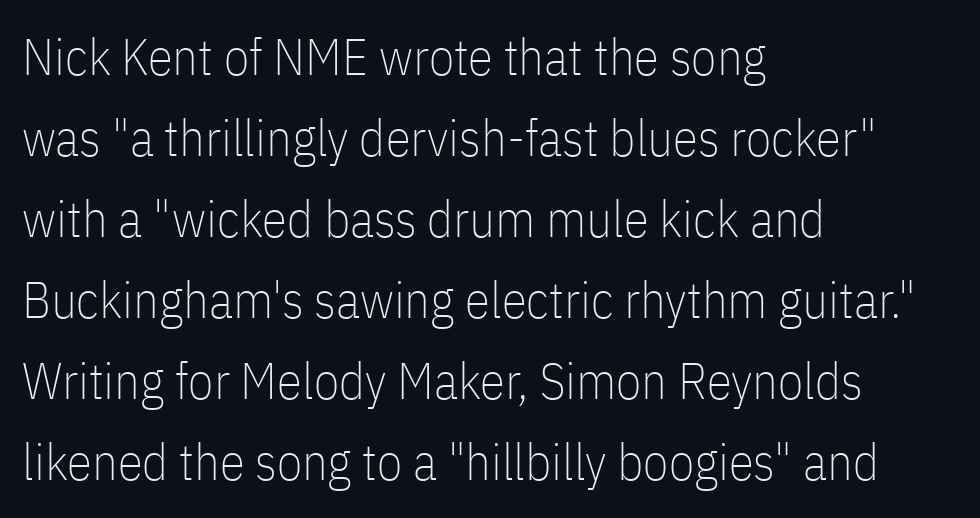
This reads as an unemphasized weight, regular at the heaviest. You could call the tracking neutral — neither tight nor loose. Quick note: interline space is typical. You can tell from the bare stems that sans-serif type was used.
